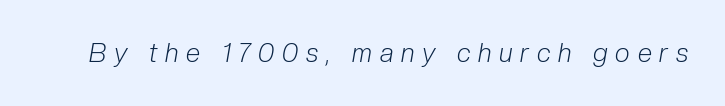
Is the type slanted? Yes — the strokes lean at a clear angle. A typesetter would call this heavily tracked-out type. Type without underlining. The letters look calm and open, with moderate or lighter stems.
